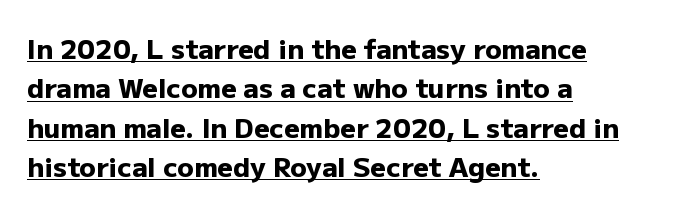
The image shows 27 px bold type, upright; set left-aligned, normal line spacing (1.46x), normal letter spacing, underlined.
